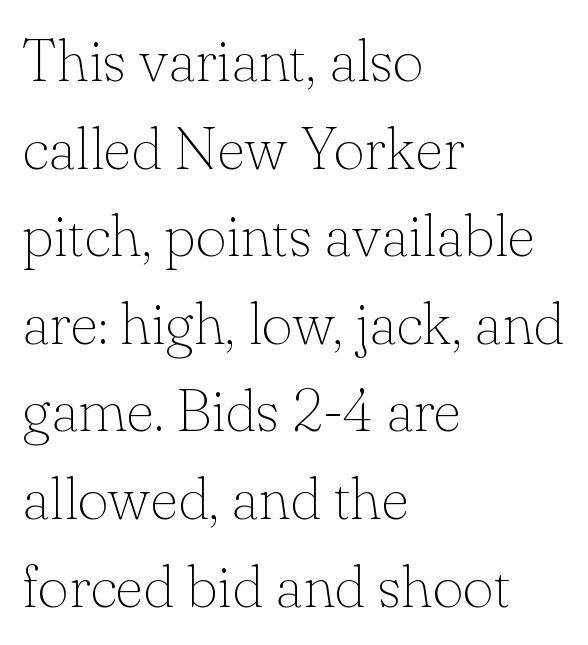
Tracking value appears to be zero — textbook default spacing. Descenders are the only things crossing below the line. These lines stack with their left ends in a neat column. Reading down the column, the eye jumps a familiar distance to each next line. A typesetter would mark this as roman, not italic. No letter is thick-stroked: the sample isn't bold.
